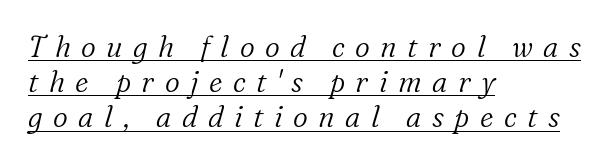
{"serif": "yes", "italic": "yes", "lean": "right", "slant_degrees": 16, "bold": "no", "weight": "light", "width": "normal", "stroke_contrast": "low", "x_height": "medium", "monospaced": "no", "underline": "yes", "align": "left", "line_spacing_ratio": 1.21, "letter_spacing": "wide", "letter_spacing_em": 0.36, "glyph_px": 29}
